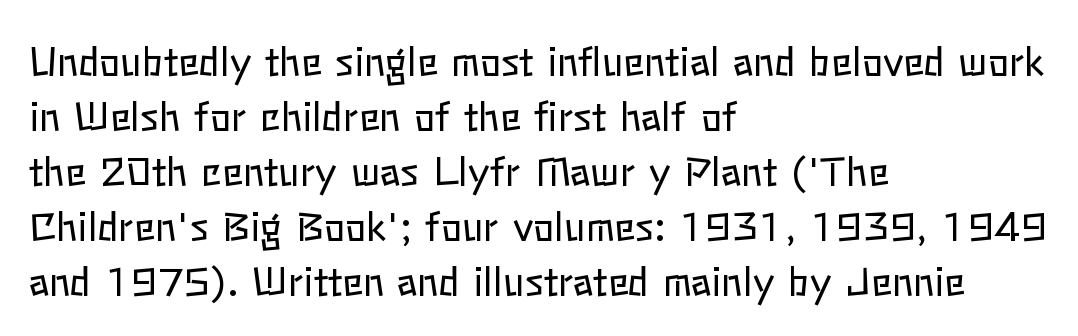
Do the letters lean? They stand straight. Caption: face not bold, strokes unweighted. Where is the straight margin? On the left. Spacing verdict: proportional, widths tailored to each character. The block of text has a typical density, with ordinary space between rows. This sample uses plain, unmodified letter spacing.
